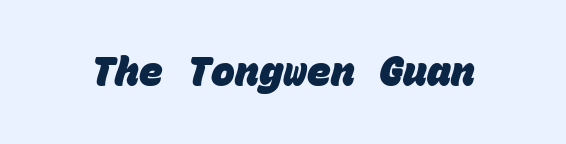
Q: Is the text bold? A: Yes.
Q: Is the typeface a serif or a sans-serif typeface? A: Sans-serif.
Q: Is the text underlined? A: No.
Q: Is the spacing between letters normal or unusually wide? A: Normal.
Q: Width (condensed, normal, or wide)? A: Normal.
Q: Stroke contrast? A: Low.
Q: x-height? A: Large.
Q: Monospaced? A: Yes.
